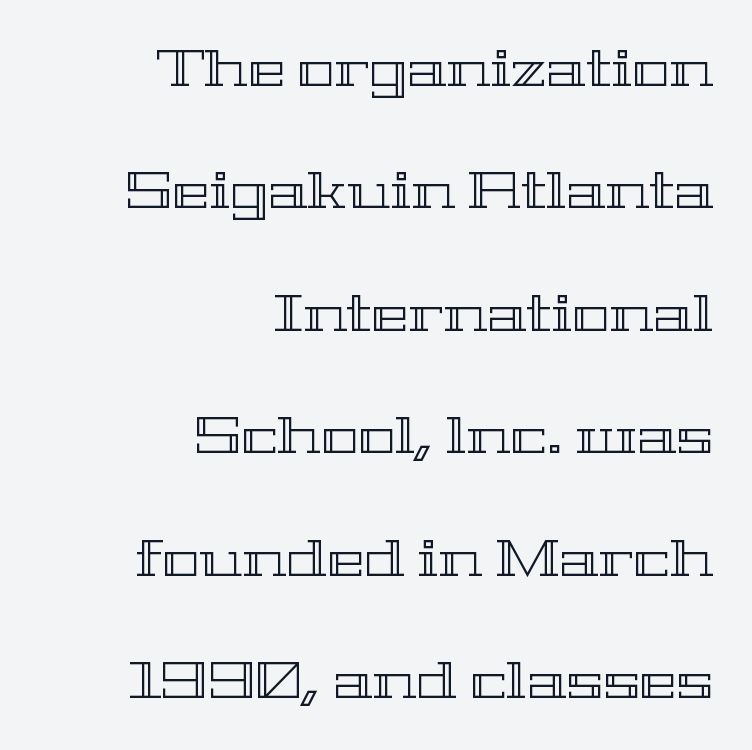
{"italic": "no", "width": "wide", "x_height": "medium", "monospaced": "no", "underline": "no", "align": "right", "line_spacing": "loose", "line_spacing_ratio": 2.45, "letter_spacing": "normal", "letter_spacing_em": 0.0, "glyph_px": 50}
